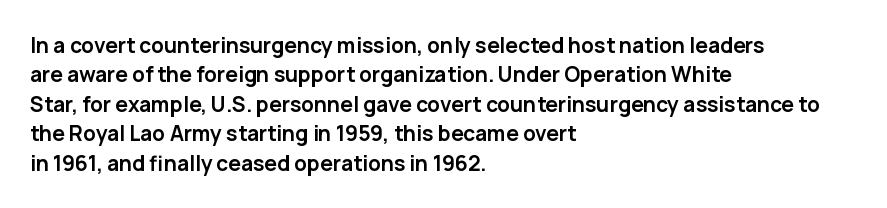
{"italic": "no", "bold": "yes", "underline": "no", "align": "left", "line_spacing": "normal", "line_spacing_ratio": 1.4, "letter_spacing": "normal", "letter_spacing_em": 0.0, "glyph_px": 21}
